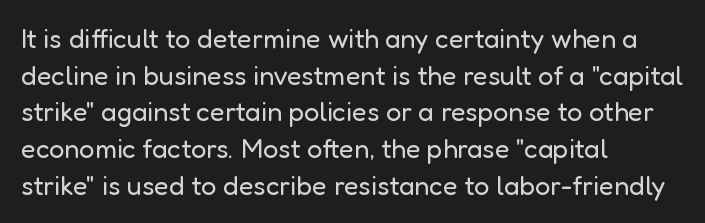
Q: Is the text bold? A: No.
Q: Is the text italic (slanted)? A: No, it is upright.
Q: Is the text underlined? A: No.
Q: How is the paragraph aligned? A: Left-aligned.
Q: Is the spacing between letters normal or unusually wide? A: Normal.
Q: Is the spacing between lines tight, normal or loose? A: Normal.
